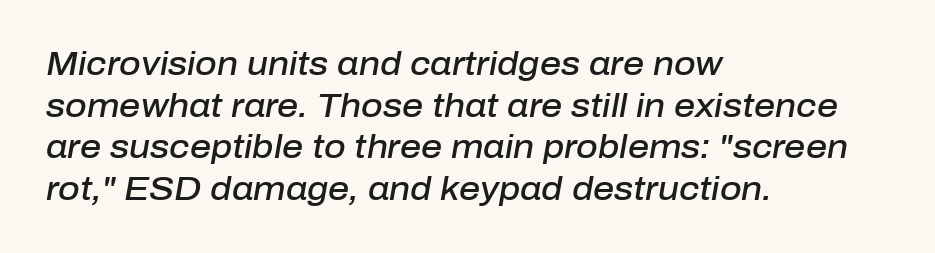
The image shows 33 px semibold type, italic (leaning right); set left-aligned, normal line spacing (1.26x), normal letter spacing, not underlined; low stroke contrast and a medium x-height.
